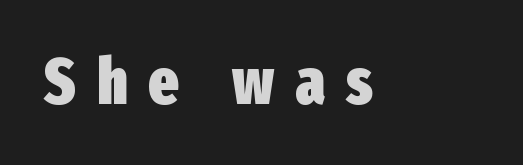
These words are printed bold, with thick strokes throughout. Classification — sans serif. The foot of each line stays bare and open. The rendering uses natural spacing where letterforms have individual widths.
